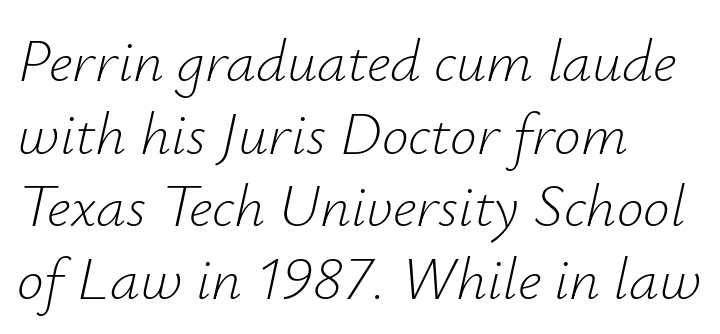
Q: Is the text bold? A: No.
Q: Is the text italic (slanted)? A: Yes, it leans right by about 12 degrees.
Q: Is the text underlined? A: No.
Q: How is the paragraph aligned? A: Left-aligned.
Q: Is the spacing between letters normal or unusually wide? A: Normal.
Q: Width (condensed, normal, or wide)? A: Normal.
Q: Stroke contrast? A: Low.
Q: x-height? A: Small.
Q: Monospaced? A: No.
